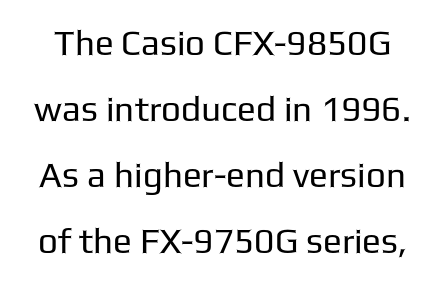
The specimen reads as upright at a glance. Each letter keeps its own natural width here, so spacing adapts to shape. Stem width sits at or under what a default text font uses. I'd call this a sans setting — the letters go barefoot. Between one letter and the next there's only the usual sliver of space. Words float on clear page, feet unadorned.
